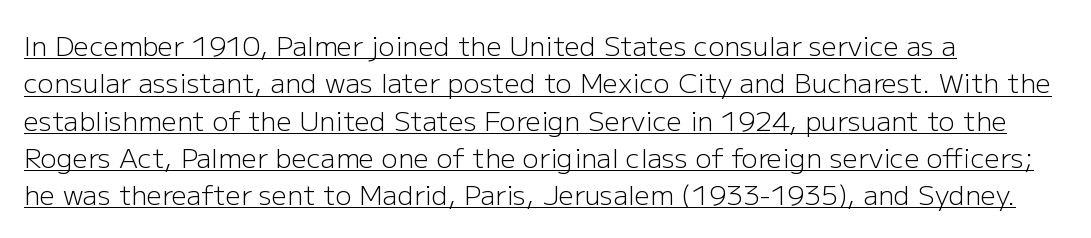
Emphasis is given by a line drawn under the lettering. If you drew a line through each stem, it would be perfectly vertical. Is this a heavy cut? Hardly; it is regular or lighter. The paragraph has a hard left edge and a soft right edge. Summary of vertical rhythm: regular, with standard interline spacing. Inter-character spacing is left at the font's built-in metrics.
